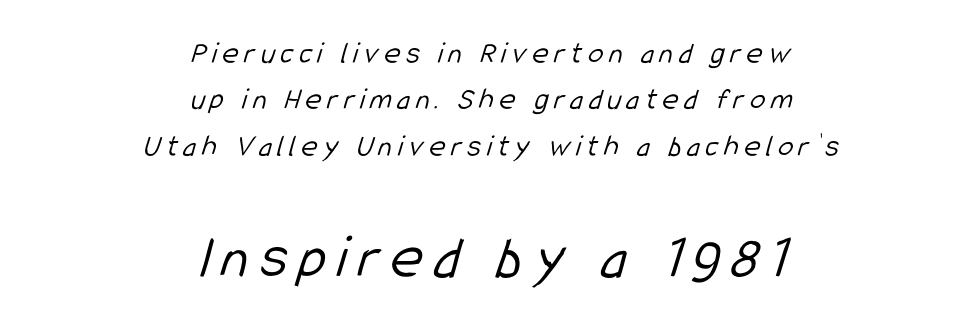
Q: Is the text bold? A: No.
Q: Is the typeface a serif or a sans-serif typeface? A: Sans-serif.
Q: Is the text underlined? A: No.
Q: How is the paragraph aligned? A: Centered.
Q: Is the spacing between lines tight, normal or loose? A: Normal.
Q: Which block of text is set in a larger size, the first (top) or the second (bottom)? A: The second (bottom) one.
Q: Width (condensed, normal, or wide)? A: Condensed.
Q: Stroke contrast? A: Low.
Q: x-height? A: Medium.
Q: Monospaced? A: No.
